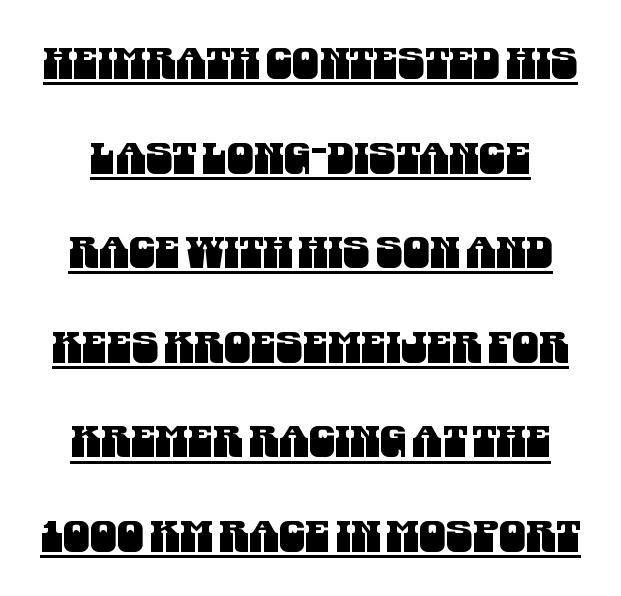
The image shows 43 px condensed sans-serif type; set loose line spacing (2.2x), normal letter spacing, underlined; medium stroke contrast and a large x-height.
